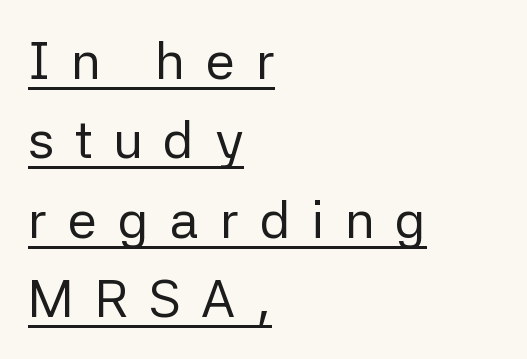
{"serif": "no", "italic": "no", "bold": "no", "weight": "regular", "width": "normal", "stroke_contrast": "low", "x_height": "medium", "monospaced": "no", "underline": "yes", "align": "left", "line_spacing": "normal", "line_spacing_ratio": 1.5, "letter_spacing": "wide", "letter_spacing_em": 0.39, "glyph_px": 53}
